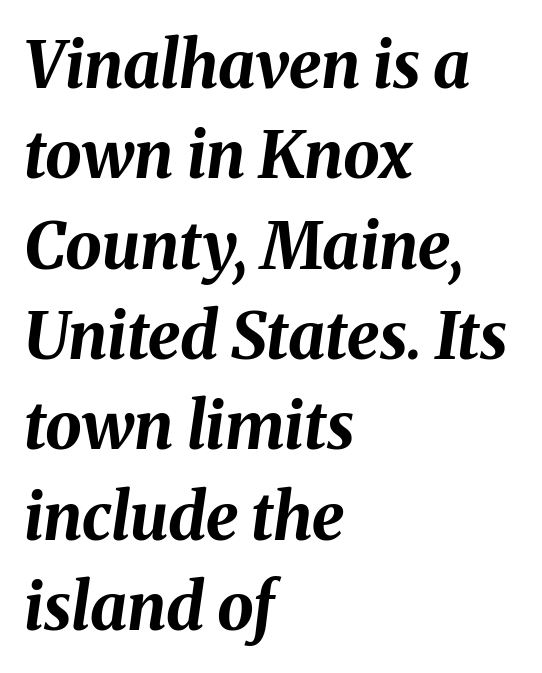
The image shows 65 px bold type, italic (leaning right); set left-aligned, normal line spacing (1.39x), normal letter spacing, not underlined; medium stroke contrast and a medium x-height.
